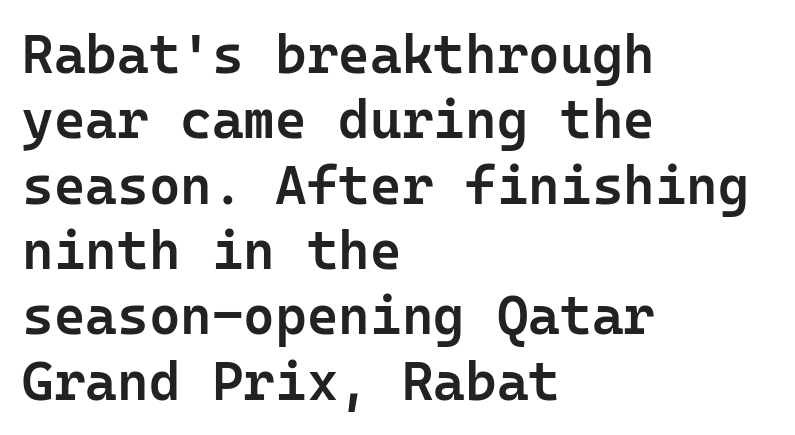
The image shows 54 px semibold sans-serif type, upright, monospaced; set left-aligned, line spacing 1.21x, normal letter spacing, not underlined; low stroke contrast and a medium x-height.
